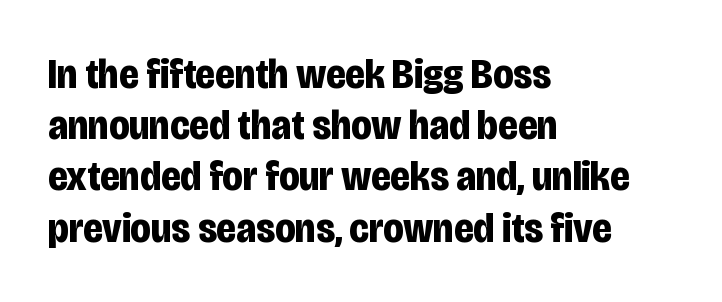
{"serif": "no", "italic": "no", "bold": "yes", "weight": "bold", "width": "condensed", "stroke_contrast": "low", "x_height": "large", "monospaced": "no", "underline": "no", "align": "left", "line_spacing_ratio": 1.22, "letter_spacing": "normal", "letter_spacing_em": 0.0, "glyph_px": 42}
